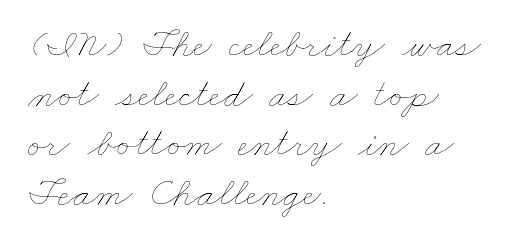
{"bold": "no", "weight": "thin", "width": "wide", "stroke_contrast": "low", "x_height": "small", "monospaced": "no", "underline": "no", "align": "left", "line_spacing_ratio": 1.21, "letter_spacing": "normal", "letter_spacing_em": 0.0, "glyph_px": 41}
